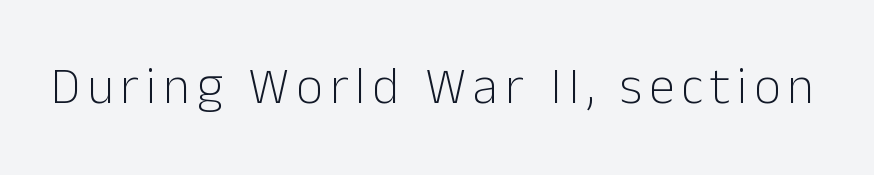
{"serif": "no", "italic": "no", "bold": "no", "weight": "light", "width": "normal", "stroke_contrast": "low", "x_height": "medium", "monospaced": "no", "underline": "no", "glyph_px": 52}
